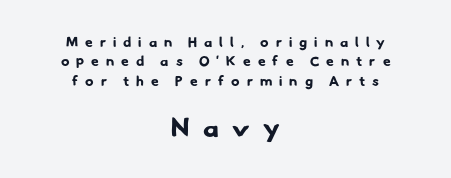
Q: Is the text bold? A: Yes.
Q: Is the text underlined? A: No.
Q: How is the paragraph aligned? A: Centered.
Q: Is the spacing between letters normal or unusually wide? A: Unusually wide.
Q: Is the spacing between lines tight, normal or loose? A: Normal.
Q: Which block of text is set in a larger size, the first (top) or the second (bottom)? A: The second (bottom) one.
